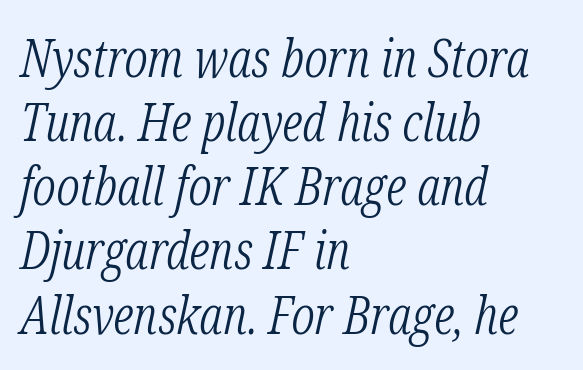
The image shows 53 px light, condensed serif type, italic (leaning right); set left-aligned, line spacing 1.21x, normal letter spacing, not underlined; low stroke contrast and a medium x-height.
